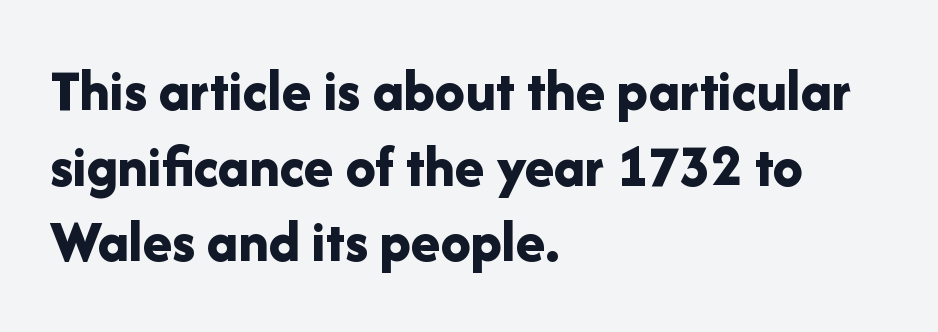
The space directly below the letters is spotless. Notice how descenders clear the ascenders below comfortably — that's standard leading. Caption: standard tracking, unaltered. Thick stems and heavy bowls — unmistakably bold. The face used here is proportionally spaced, like ordinary book or web type.
